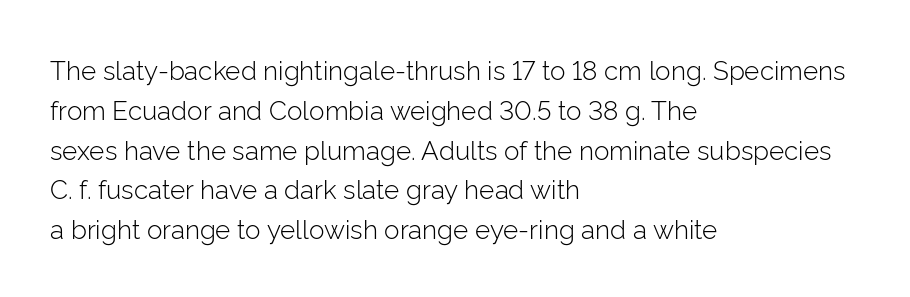
Nobody touched the tracking dial on this one. Line starts are locked; line ends wander. The block of text has a typical density, with ordinary space between rows. The glyphs are unaccompanied by any horizontal stroke below them. Notice how the stems are strictly vertical — no italics here. These glyphs show unthickened strokes, regular width or finer.
